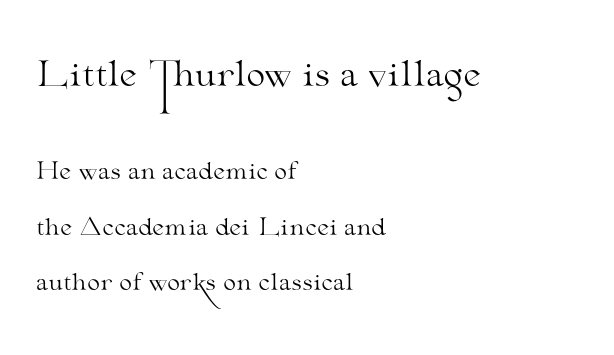
The image shows 34 px light, wide serif type, upright; set left-aligned, loose line spacing (2.41x), normal letter spacing, not underlined; the first (top) block is 1.48x larger; medium stroke contrast and a small x-height.
